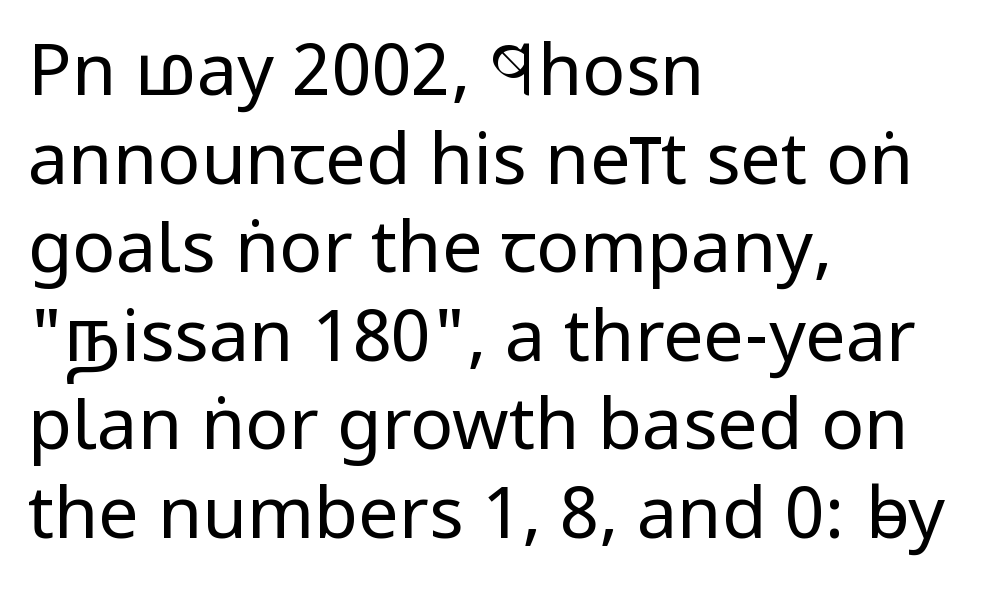
The image shows 72 px regular-weight, condensed sans-serif type, upright; set left-aligned, line spacing 1.23x, normal letter spacing, not underlined; low stroke contrast and a large x-height.
